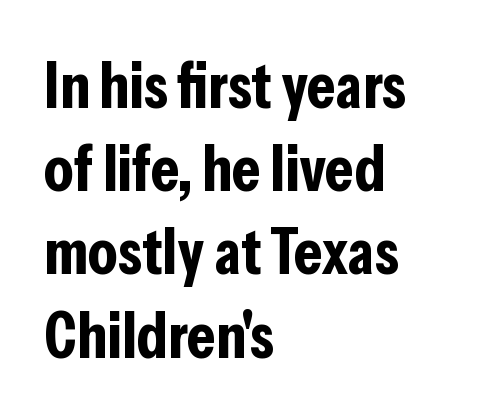
Glance below the letters and you will spot only blank space. The face used here is proportionally spaced, like ordinary book or web type. Casual observation: everything's shoved over to the left. A dark, heavy texture on the line: the type is bold. How would I describe the line gaps? Plain and ordinary.
